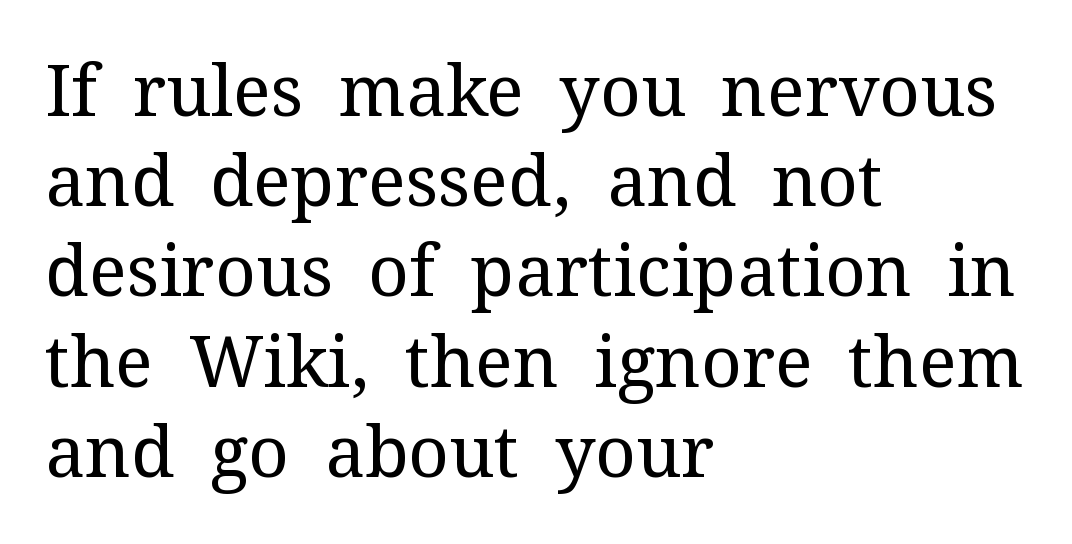
The image shows 71 px regular-weight serif type, upright; set left-aligned, normal line spacing (1.27x), normal letter spacing, not underlined; medium stroke contrast and a medium x-height.
